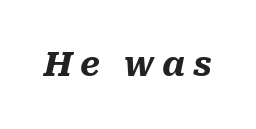
Q: Is the text bold? A: Yes.
Q: Is the text italic (slanted)? A: Yes, it leans right by about 10 degrees.
Q: Is the text underlined? A: No.
Q: Is the spacing between letters normal or unusually wide? A: Unusually wide.
Q: Width (condensed, normal, or wide)? A: Normal.
Q: Stroke contrast? A: Medium.
Q: x-height? A: Medium.
Q: Monospaced? A: No.
